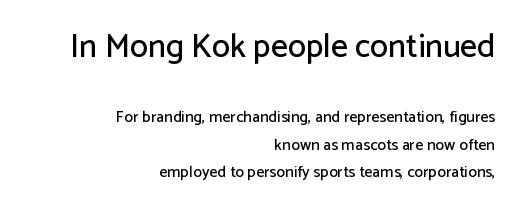
One-word summary of the alignment: right. Glyph-to-glyph distance matches everyday printed text. The passage shown is typed in a proportional face where columns would drift. When letters stand straight like this, we call the style roman or upright. The text was rendered using a sans face with plain stroke endings.
